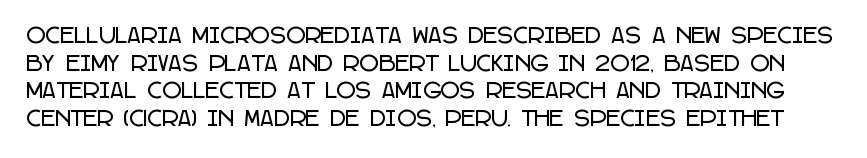
{"italic": "no", "underline": "no", "line_spacing": "normal", "line_spacing_ratio": 1.32, "letter_spacing": "normal", "letter_spacing_em": 0.0, "glyph_px": 21}
